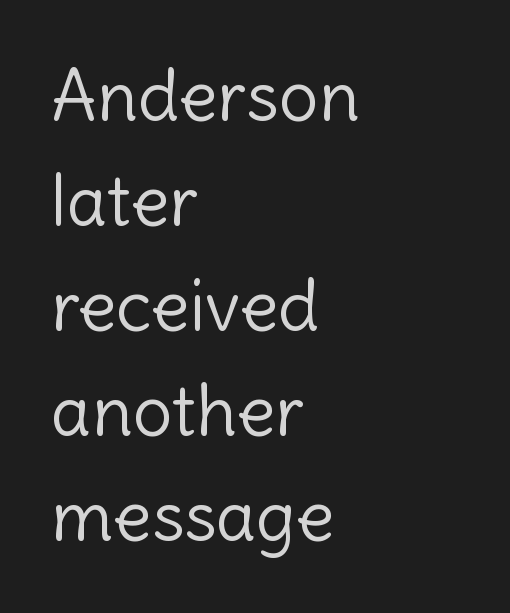
{"serif": "no", "italic": "no", "bold": "no", "weight": "light", "width": "normal", "x_height": "medium", "monospaced": "no", "underline": "no", "align": "left", "line_spacing": "normal", "line_spacing_ratio": 1.48, "letter_spacing": "normal", "letter_spacing_em": 0.0, "glyph_px": 71}
